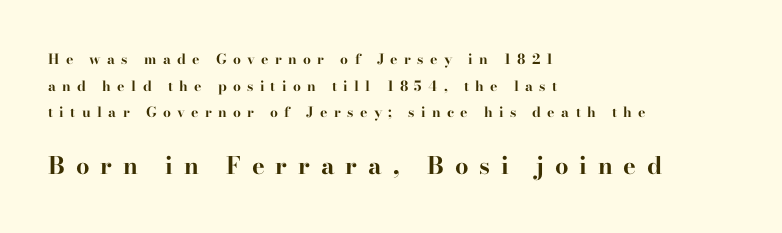
If you measured baseline to baseline, you'd find a long distance. The rag falls on the right side of this text block. What stands out about the letter spacing? Its width — letters are far apart. The block sitting lower on the canvas is the one with enlarged characters. Heavy, bold letterforms.
